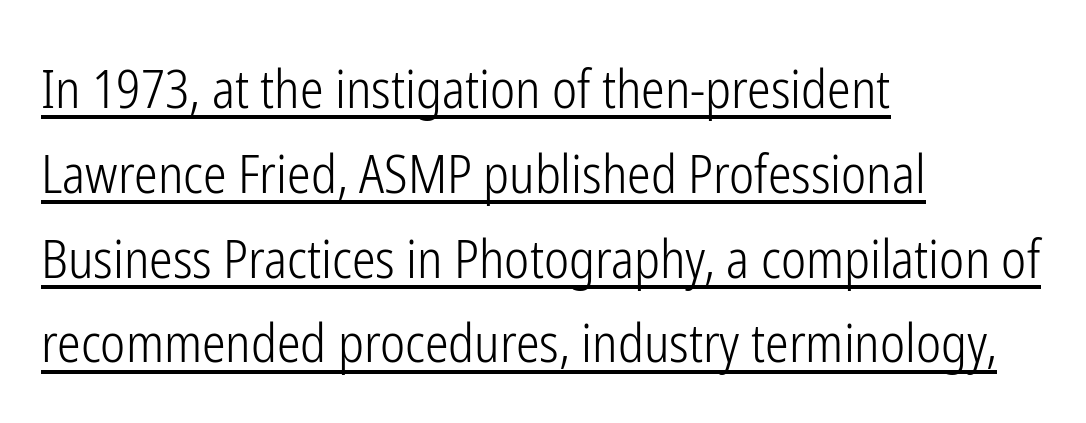
You could not count columns in this text — the font is proportionally spaced. These lines are set flush left with a ragged right edge. The designer left line spacing at the default. Stems and bowls with no extra thickness — not bold. You could call the tracking neutral — neither tight nor loose.
